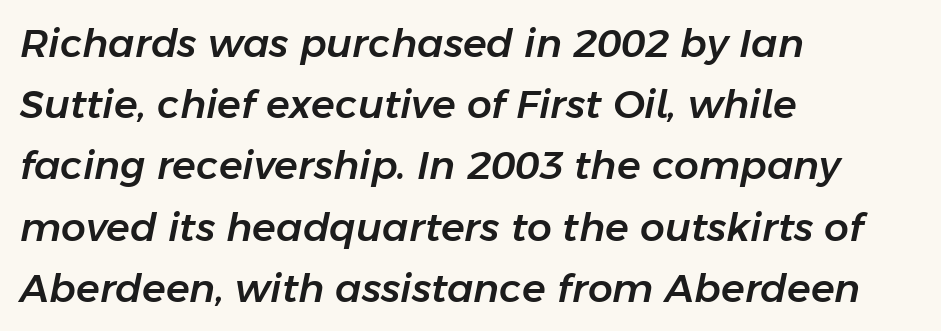
Q: Is the text italic (slanted)? A: Yes, it leans right by about 11 degrees.
Q: Is the text underlined? A: No.
Q: How is the paragraph aligned? A: Left-aligned.
Q: Is the spacing between letters normal or unusually wide? A: Normal.
Q: Is the spacing between lines tight, normal or loose? A: Normal.
Q: Width (condensed, normal, or wide)? A: Normal.
Q: Stroke contrast? A: Low.
Q: x-height? A: Medium.
Q: Monospaced? A: No.
